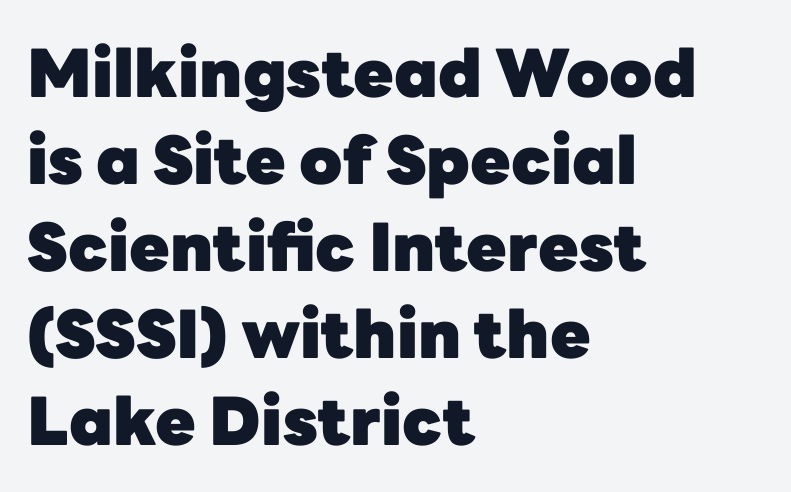
{"serif": "no", "italic": "no", "bold": "yes", "weight": "heavy", "width": "normal", "stroke_contrast": "low", "x_height": "medium", "monospaced": "no", "underline": "no", "align": "left", "line_spacing": "normal", "line_spacing_ratio": 1.32, "letter_spacing": "normal", "letter_spacing_em": 0.0, "glyph_px": 66}
